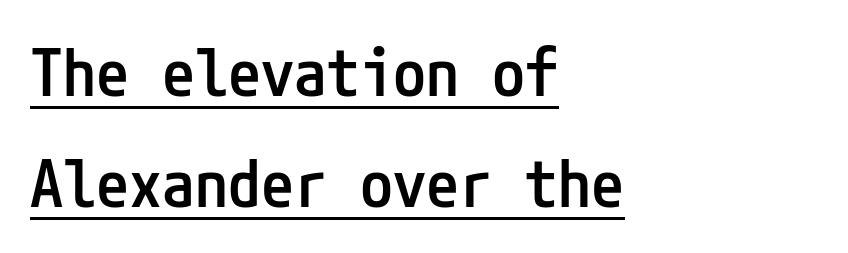
These lines carry some extra weight — a demibold, not a full bold. A continuous stroke trails under the words, as in a hyperlink. Posture: upright roman. Typographically, this falls in the sans-serif category. Between one letter and the next there's only the usual sliver of space. If you drew a ruler down the left edge, every line would touch it.
